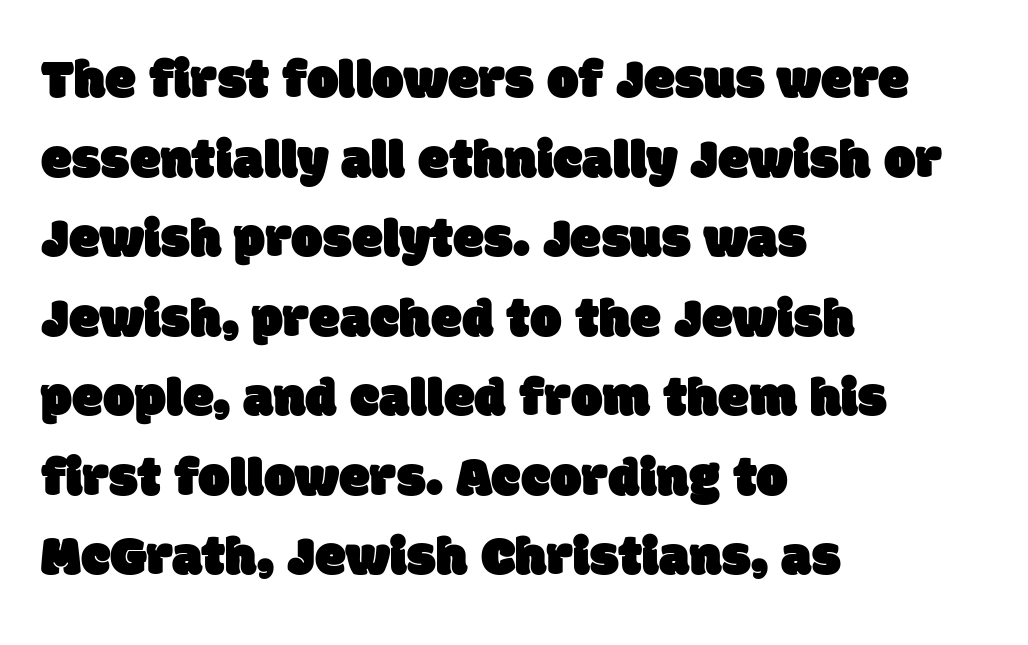
Q: Is the typeface a serif or a sans-serif typeface? A: Sans-serif.
Q: Is the text underlined? A: No.
Q: How is the paragraph aligned? A: Left-aligned.
Q: Is the spacing between letters normal or unusually wide? A: Normal.
Q: Is the spacing between lines tight, normal or loose? A: Normal.
Q: Width (condensed, normal, or wide)? A: Normal.
Q: Stroke contrast? A: Low.
Q: x-height? A: Large.
Q: Monospaced? A: No.
